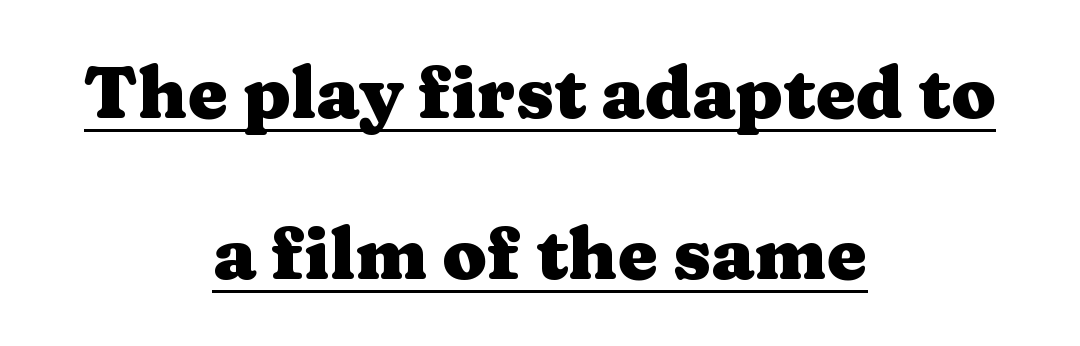
Q: Is the text bold? A: Yes.
Q: Is the text italic (slanted)? A: No, it is upright.
Q: Is the typeface a serif or a sans-serif typeface? A: Serif.
Q: Is the text underlined? A: Yes.
Q: How is the paragraph aligned? A: Centered.
Q: Is the spacing between letters normal or unusually wide? A: Normal.
Q: Is the spacing between lines tight, normal or loose? A: Loose.
Q: Width (condensed, normal, or wide)? A: Wide.
Q: Stroke contrast? A: Medium.
Q: x-height? A: Medium.
Q: Monospaced? A: No.
